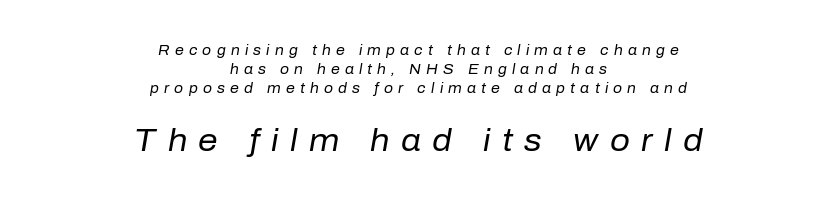
Tracking here is generous; glyphs stand well apart from one another. Is this a fixed-width face? No — the glyphs have proportional, varying widths. No chunkiness to these letters — they're not bold. Horizontal bands of white between lines are of average thickness.
